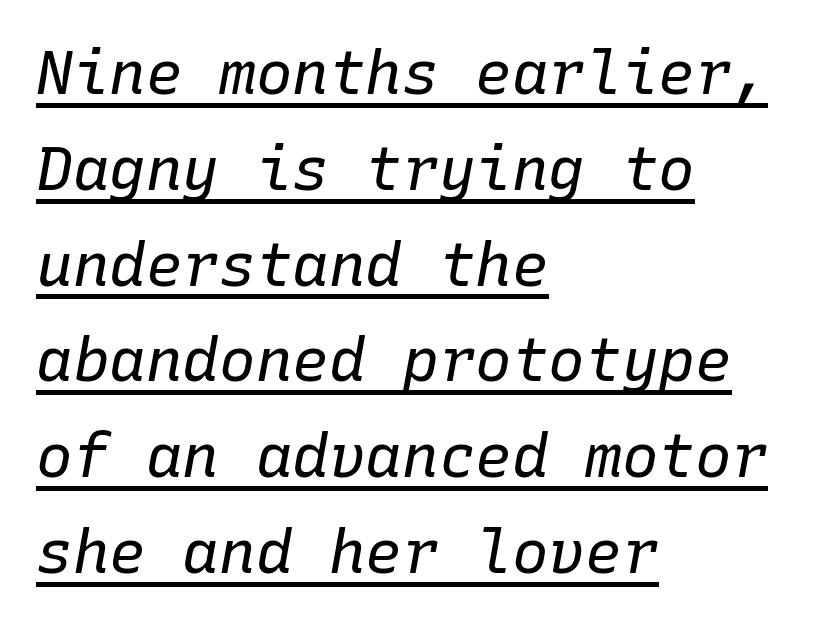
The image shows 61 px regular-weight type, italic (leaning right), monospaced; set left-aligned, normal line spacing (1.57x), normal letter spacing, underlined; low stroke contrast and a medium x-height.
